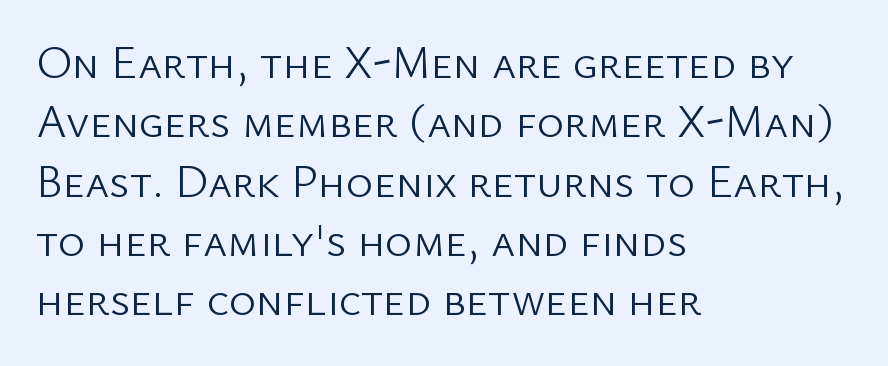
The image shows 46 px light sans-serif type, upright; set left-aligned, normal line spacing (1.29x), normal letter spacing, not underlined; low stroke contrast and a medium x-height.
